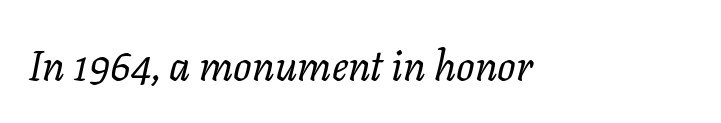
Q: Is the text bold? A: No.
Q: Is the text italic (slanted)? A: Yes, it leans right by about 11 degrees.
Q: Is the text underlined? A: No.
Q: Is the spacing between letters normal or unusually wide? A: Normal.
Q: Width (condensed, normal, or wide)? A: Normal.
Q: Stroke contrast? A: Low.
Q: x-height? A: Medium.
Q: Monospaced? A: No.
